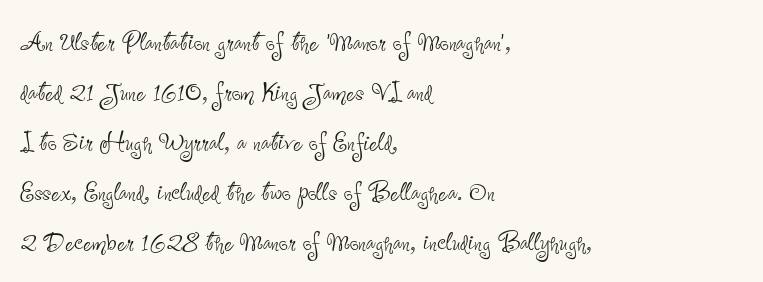
{"serif": "no", "bold": "no", "weight": "thin", "width": "condensed", "stroke_contrast": "low", "x_height": "small", "monospaced": "no", "underline": "no", "align": "left", "line_spacing": "normal", "line_spacing_ratio": 1.56, "letter_spacing": "normal", "letter_spacing_em": 0.0, "glyph_px": 32}
